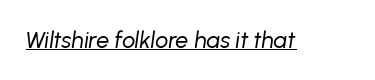
Compared with ordinary roman type, these characters are visibly tilted. Caption: face not bold, strokes unweighted. The specimen includes a rule beneath the text block's lines. Compared with typical body copy, the letter spacing here is the same.
